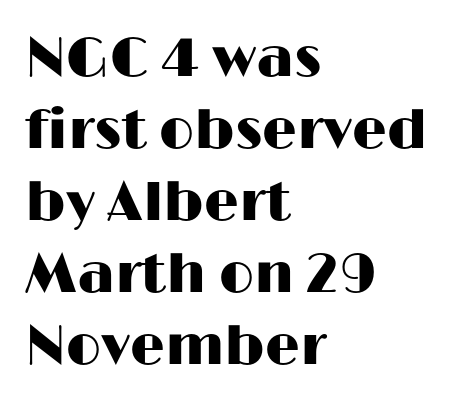
Interline gaps are of average width in this sample. Where is the straight margin? On the left. The passage shown is typeset with a sans-serif family. It's the straight-up-and-down kind of type. Bare-footed words on every line.
